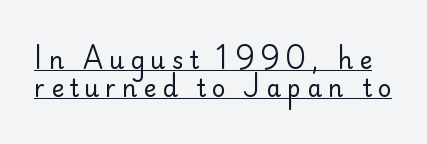
Q: Is the text bold? A: No.
Q: Is the text italic (slanted)? A: No, it is upright.
Q: Is the text underlined? A: Yes.
Q: Is the spacing between letters normal or unusually wide? A: Unusually wide.
Q: Is the spacing between lines tight, normal or loose? A: Tight.
